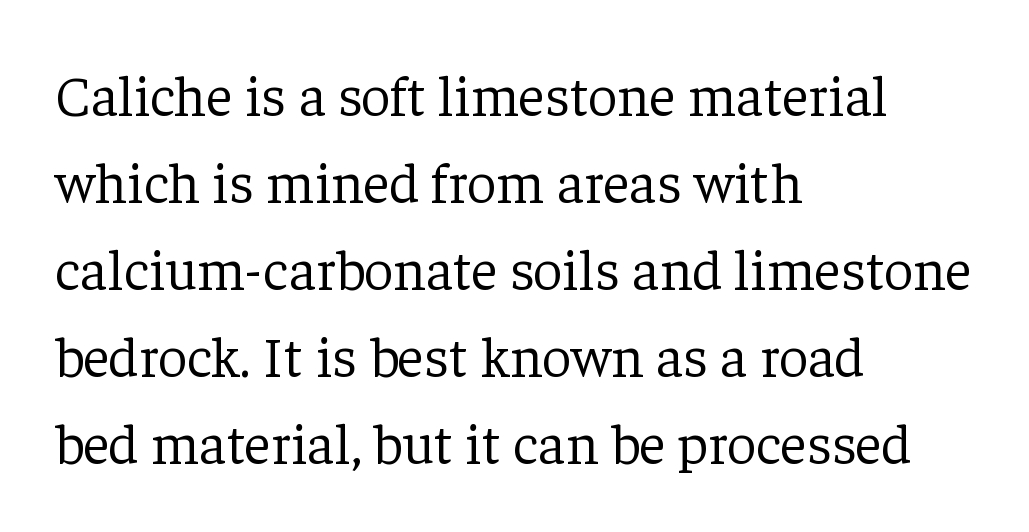
Q: Is the text bold? A: No.
Q: Is the text italic (slanted)? A: No, it is upright.
Q: Is the typeface a serif or a sans-serif typeface? A: Serif.
Q: Is the text underlined? A: No.
Q: How is the paragraph aligned? A: Left-aligned.
Q: Is the spacing between letters normal or unusually wide? A: Normal.
Q: Is the spacing between lines tight, normal or loose? A: Normal.
Q: Width (condensed, normal, or wide)? A: Normal.
Q: Stroke contrast? A: Low.
Q: x-height? A: Medium.
Q: Monospaced? A: No.
